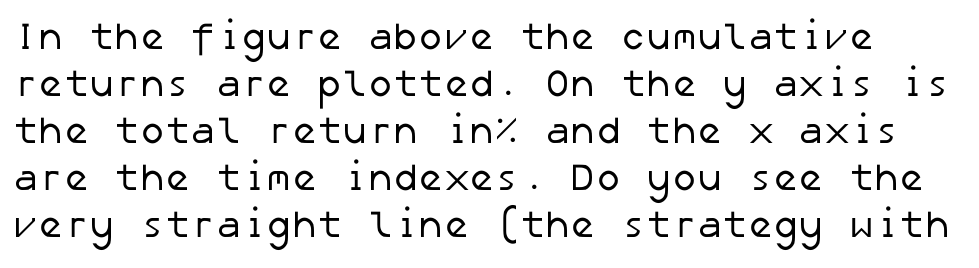
{"serif": "no", "bold": "no", "weight": "regular", "width": "normal", "stroke_contrast": "low", "x_height": "medium", "underline": "no", "line_spacing_ratio": 1.24, "letter_spacing": "normal", "letter_spacing_em": 0.0, "glyph_px": 38}
